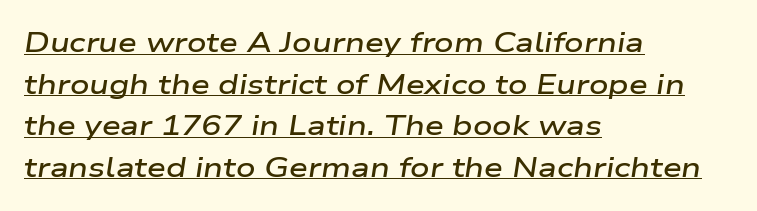
The image shows 27 px text type, italic (leaning right); set left-aligned, normal line spacing (1.54x), normal letter spacing, underlined.
